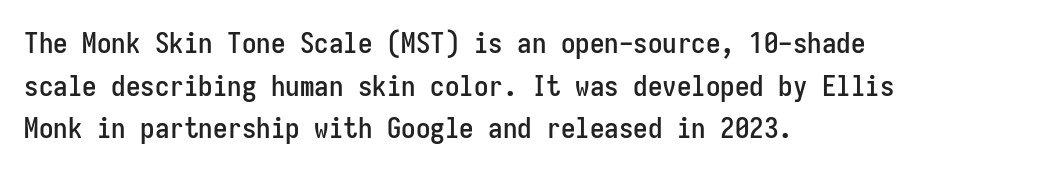
{"serif": "no", "italic": "no", "width": "condensed", "stroke_contrast": "low", "x_height": "medium", "monospaced": "yes", "underline": "no", "align": "left", "line_spacing": "normal", "line_spacing_ratio": 1.47, "letter_spacing": "normal", "letter_spacing_em": 0.0, "glyph_px": 29}
